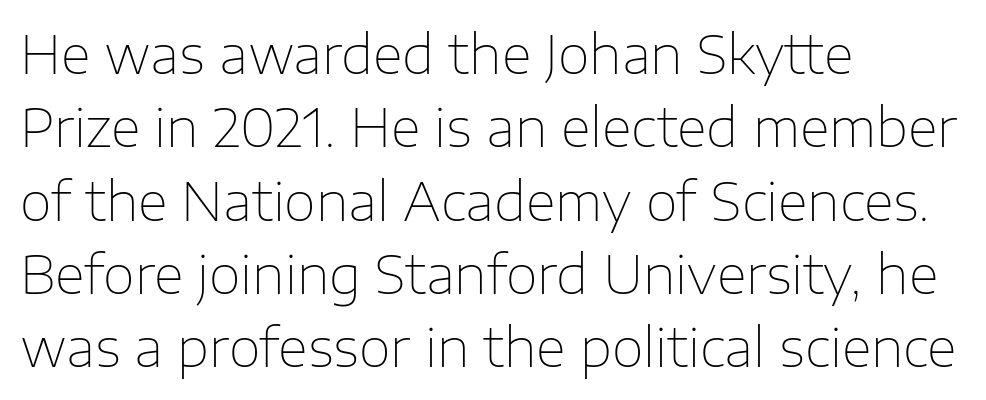
The image shows 52 px thin sans-serif type, upright; set left-aligned, normal line spacing (1.41x), normal letter spacing, not underlined; low stroke contrast and a medium x-height.
